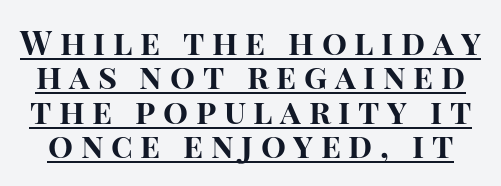
Q: Is the text bold? A: Yes.
Q: Is the text italic (slanted)? A: No, it is upright.
Q: Is the typeface a serif or a sans-serif typeface? A: Sans-serif.
Q: Is the text underlined? A: Yes.
Q: Is the spacing between letters normal or unusually wide? A: Unusually wide.
Q: Is the spacing between lines tight, normal or loose? A: Tight.
Q: Width (condensed, normal, or wide)? A: Normal.
Q: Stroke contrast? A: High.
Q: x-height? A: Large.
Q: Monospaced? A: No.
